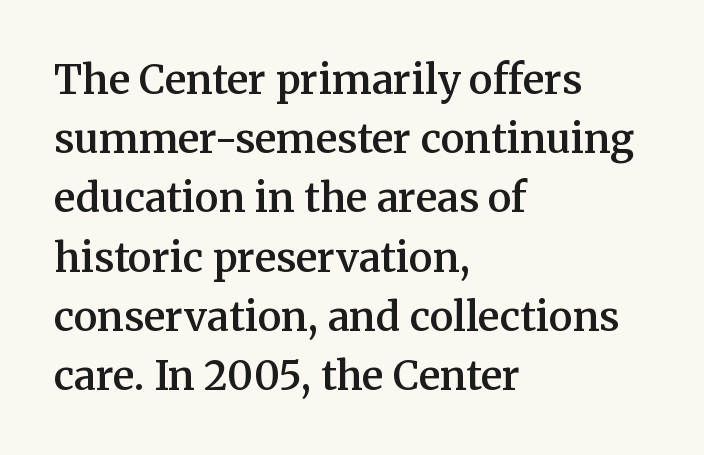
The image shows 40 px semibold serif type, upright; set left-aligned, normal line spacing (1.48x), normal letter spacing, not underlined; medium stroke contrast and a medium x-height.
